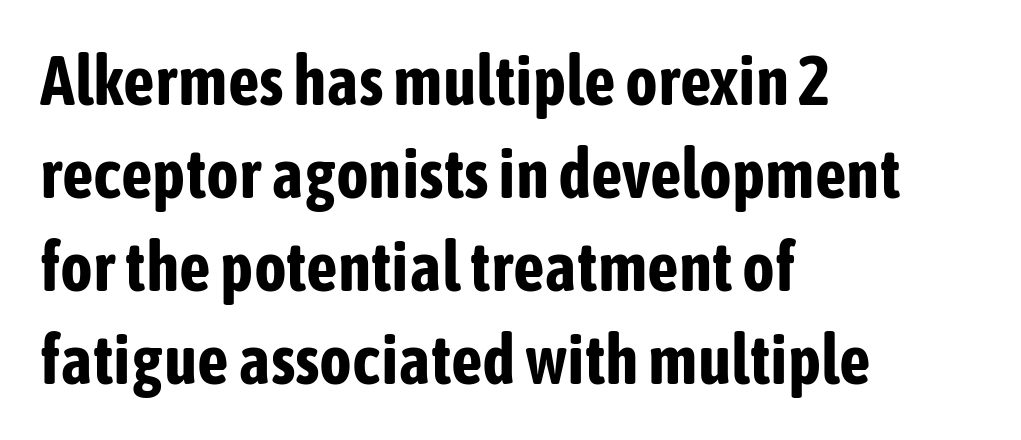
Default kerning and tracking; the words read as compact shapes. In CSS terms this would be text-align: left. A typesetter would call this proportional, since set widths differ per character. Summary of weight: heavy, a full bold. No word sits above an underline. Whoever set this chose a conventional vertical rhythm.
